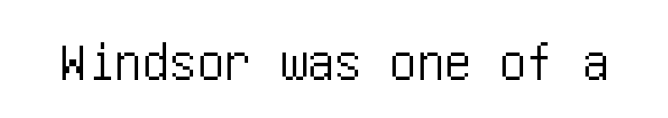
Every character sits straight up, as roman type does. Regarding serifs, this sample does without them. The space beneath each line is pristine and unruled. The letterforms sit shoulder to shoulder at normal distance.
